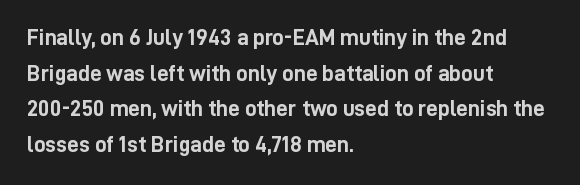
Q: Is the text bold? A: Yes.
Q: Is the text italic (slanted)? A: No, it is upright.
Q: Is the text underlined? A: No.
Q: How is the paragraph aligned? A: Left-aligned.
Q: Is the spacing between letters normal or unusually wide? A: Normal.
Q: Is the spacing between lines tight, normal or loose? A: Normal.
